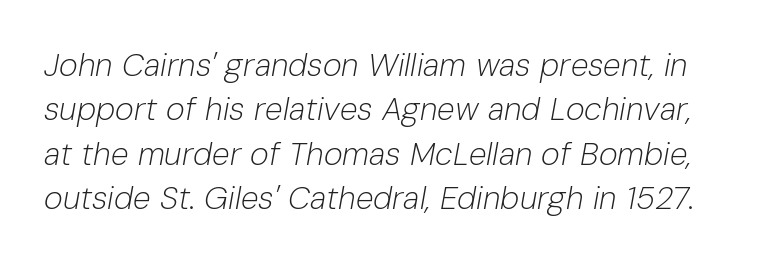
{"italic": "yes", "lean": "right", "slant_degrees": 10, "bold": "no", "weight": "light", "width": "normal", "stroke_contrast": "low", "x_height": "medium", "monospaced": "no", "underline": "no", "line_spacing": "normal", "line_spacing_ratio": 1.39, "letter_spacing": "normal", "letter_spacing_em": 0.0, "glyph_px": 32}
